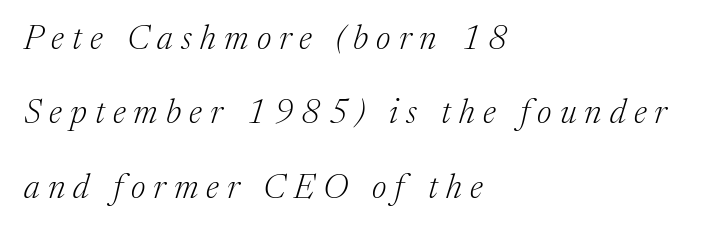
{"serif": "yes", "italic": "yes", "lean": "right", "slant_degrees": 17, "bold": "no", "weight": "light", "width": "normal", "stroke_contrast": "medium", "x_height": "medium", "monospaced": "no", "underline": "no", "align": "left", "line_spacing": "loose", "line_spacing_ratio": 2.19, "letter_spacing": "wide", "letter_spacing_em": 0.24, "glyph_px": 34}
